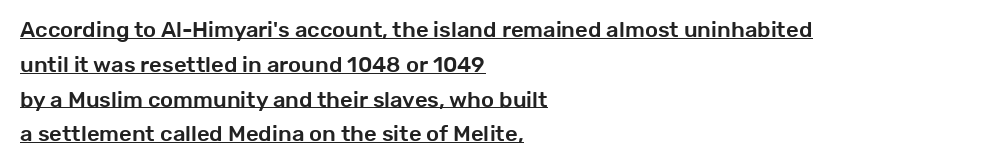
Q: Is the text italic (slanted)? A: No, it is upright.
Q: Is the text underlined? A: Yes.
Q: How is the paragraph aligned? A: Left-aligned.
Q: Is the spacing between letters normal or unusually wide? A: Normal.
Q: Is the spacing between lines tight, normal or loose? A: Normal.
